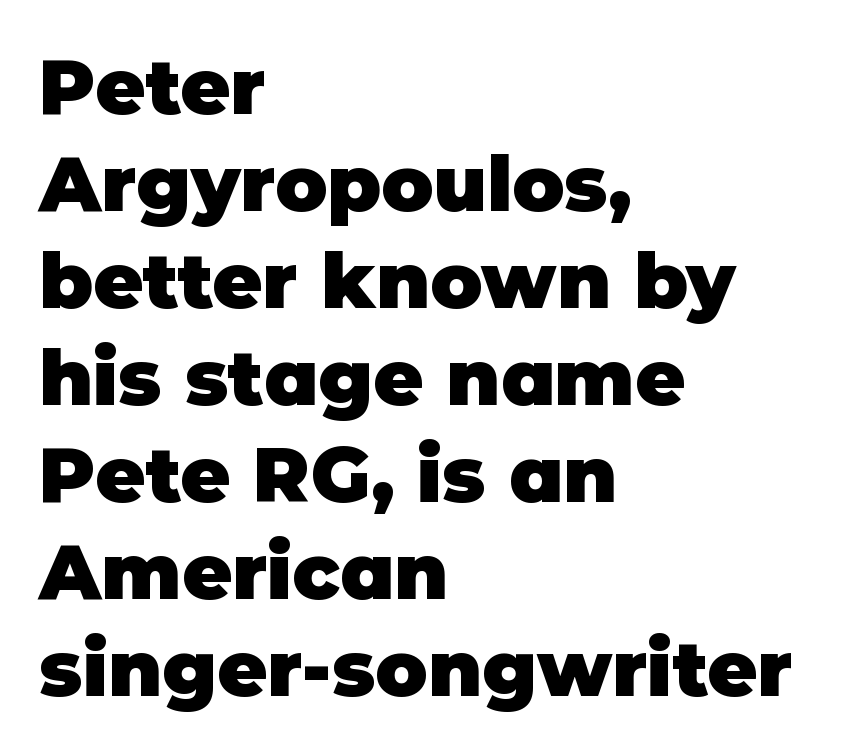
Q: Is the text bold? A: Yes.
Q: Is the text italic (slanted)? A: No, it is upright.
Q: Is the typeface a serif or a sans-serif typeface? A: Sans-serif.
Q: Is the text underlined? A: No.
Q: How is the paragraph aligned? A: Left-aligned.
Q: Is the spacing between letters normal or unusually wide? A: Normal.
Q: Is the spacing between lines tight, normal or loose? A: Normal.
Q: Width (condensed, normal, or wide)? A: Normal.
Q: Stroke contrast? A: Low.
Q: x-height? A: Large.
Q: Monospaced? A: No.
